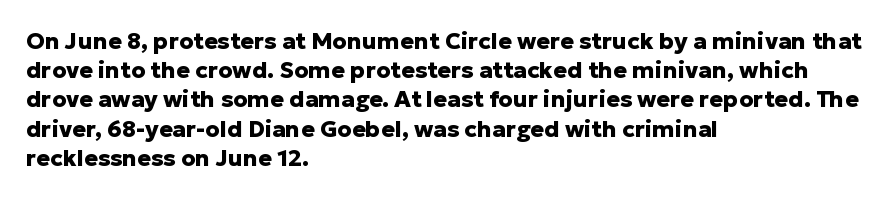
Q: Is the text bold? A: Yes.
Q: Is the text italic (slanted)? A: No, it is upright.
Q: Is the text underlined? A: No.
Q: How is the paragraph aligned? A: Left-aligned.
Q: Is the spacing between letters normal or unusually wide? A: Normal.
Q: Is the spacing between lines tight, normal or loose? A: Normal.
